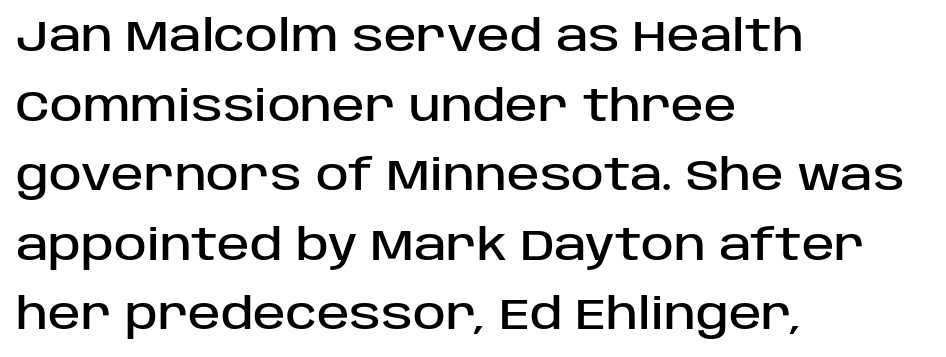
Q: Is the text italic (slanted)? A: No, it is upright.
Q: Is the typeface a serif or a sans-serif typeface? A: Sans-serif.
Q: Is the text underlined? A: No.
Q: How is the paragraph aligned? A: Left-aligned.
Q: Is the spacing between letters normal or unusually wide? A: Normal.
Q: Is the spacing between lines tight, normal or loose? A: Normal.
Q: Width (condensed, normal, or wide)? A: Normal.
Q: Stroke contrast? A: Low.
Q: x-height? A: Large.
Q: Monospaced? A: No.
